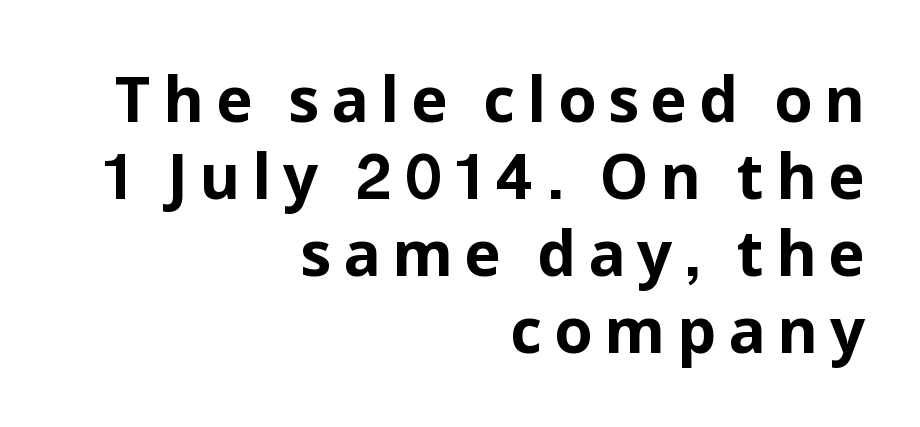
The letters are bold, with thick, heavy strokes. Nothing sits at the stroke ends, so this counts as sans-serif. The glyphs are unaccompanied by any horizontal stroke below them. This is roman type, the default non-slanted kind. The paragraph shown leans on its right margin. The passage shown is typed in a proportional face where columns would drift.
